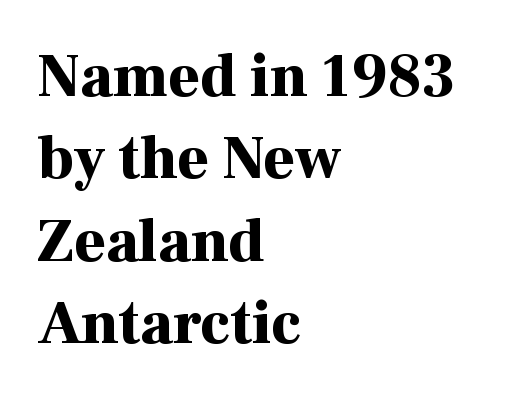
Q: Is the text bold? A: Yes.
Q: Is the text italic (slanted)? A: No, it is upright.
Q: Is the typeface a serif or a sans-serif typeface? A: Serif.
Q: Is the text underlined? A: No.
Q: How is the paragraph aligned? A: Left-aligned.
Q: Is the spacing between letters normal or unusually wide? A: Normal.
Q: Is the spacing between lines tight, normal or loose? A: Normal.
Q: Width (condensed, normal, or wide)? A: Normal.
Q: Stroke contrast? A: High.
Q: x-height? A: Medium.
Q: Monospaced? A: No.
